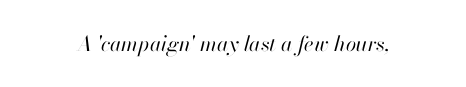
Yep, that's italic — everything's leaning. The face looks like a standard text weight, possibly lighter. This sample uses plain, unmodified letter spacing. Descenders hang freely into open space.
